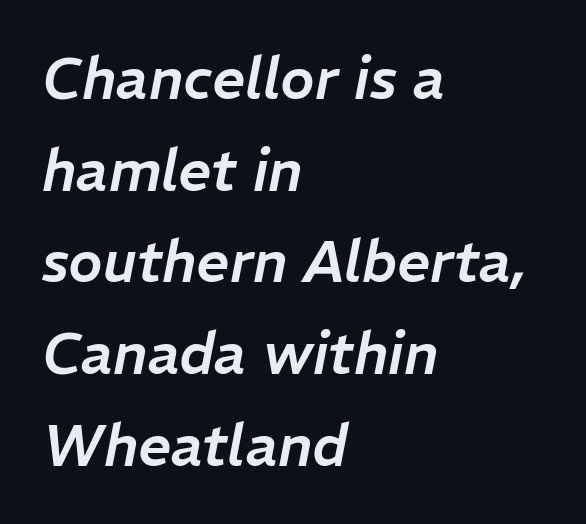
Q: Is the text italic (slanted)? A: Yes, it leans right by about 11 degrees.
Q: Is the text underlined? A: No.
Q: How is the paragraph aligned? A: Left-aligned.
Q: Is the spacing between letters normal or unusually wide? A: Normal.
Q: Is the spacing between lines tight, normal or loose? A: Normal.
Q: Width (condensed, normal, or wide)? A: Normal.
Q: Stroke contrast? A: Low.
Q: x-height? A: Medium.
Q: Monospaced? A: No.
